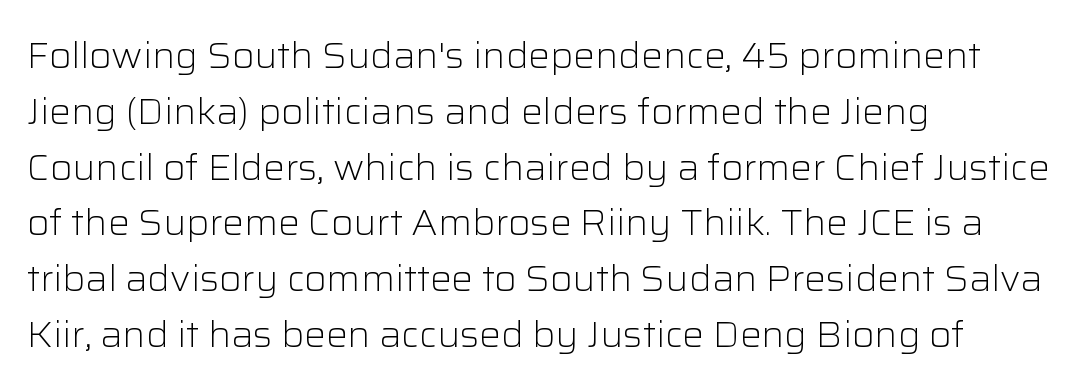
Q: Is the text bold? A: No.
Q: Is the text italic (slanted)? A: No, it is upright.
Q: Is the typeface a serif or a sans-serif typeface? A: Sans-serif.
Q: Is the text underlined? A: No.
Q: How is the paragraph aligned? A: Left-aligned.
Q: Is the spacing between letters normal or unusually wide? A: Normal.
Q: Is the spacing between lines tight, normal or loose? A: Normal.
Q: Width (condensed, normal, or wide)? A: Normal.
Q: Stroke contrast? A: Low.
Q: x-height? A: Medium.
Q: Monospaced? A: No.
